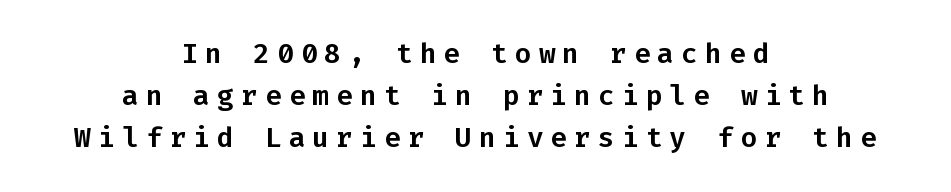
The image shows 28 px sans-serif type, upright, monospaced; set centered, normal line spacing (1.5x), unusually wide letter spacing (+0.25 em), not underlined; low stroke contrast and a medium x-height.
